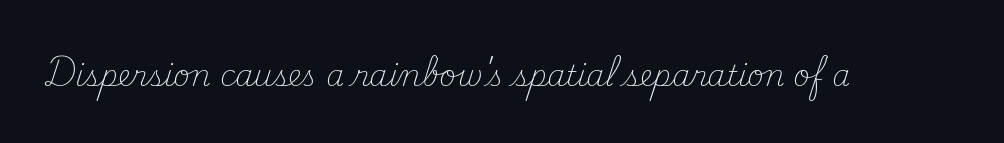
{"serif": "yes", "bold": "no", "weight": "light", "width": "normal", "stroke_contrast": "medium", "x_height": "small", "monospaced": "no", "underline": "no", "letter_spacing": "normal", "letter_spacing_em": 0.0, "glyph_px": 29}
